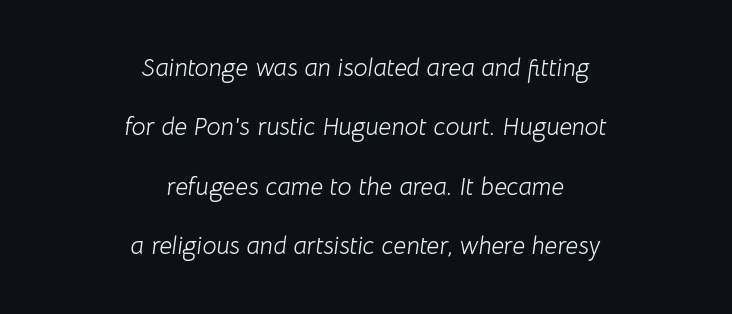
Q: Is the text bold? A: No.
Q: Is the text italic (slanted)? A: Yes, it leans right by about 8 degrees.
Q: Is the text underlined? A: No.
Q: How is the paragraph aligned? A: Centered.
Q: Is the spacing between letters normal or unusually wide? A: Normal.
Q: Is the spacing between lines tight, normal or loose? A: Loose.
